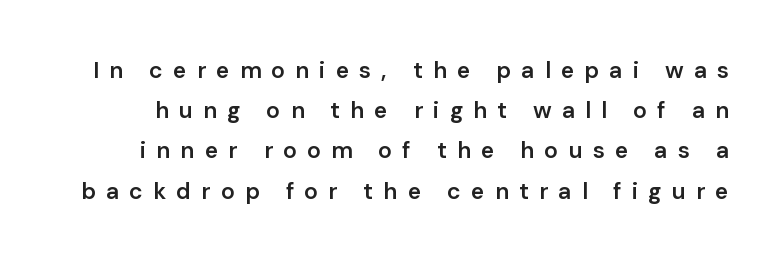
Q: Is the text bold? A: Semi-bold.
Q: Is the text italic (slanted)? A: No, it is upright.
Q: Is the text underlined? A: No.
Q: Is the spacing between letters normal or unusually wide? A: Unusually wide.
